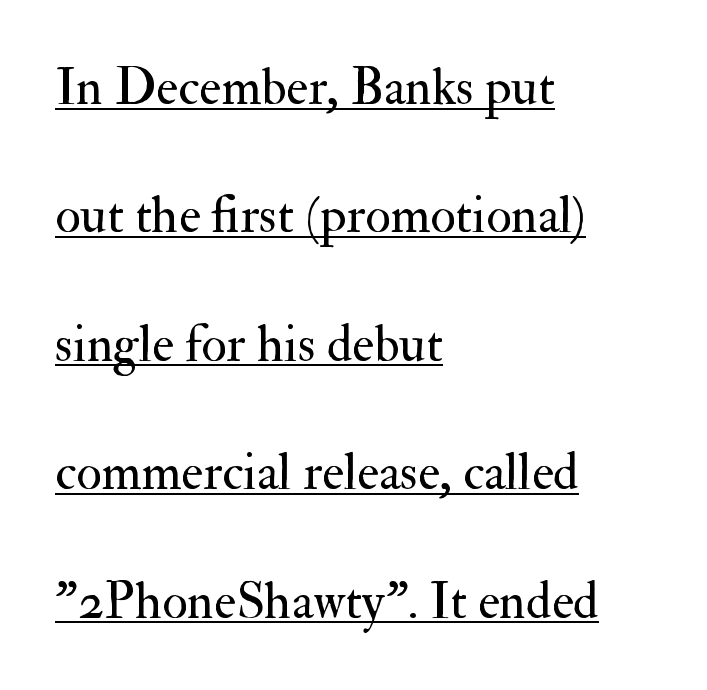
Q: Is the text bold? A: No.
Q: Is the text italic (slanted)? A: No, it is upright.
Q: Is the typeface a serif or a sans-serif typeface? A: Serif.
Q: Is the text underlined? A: Yes.
Q: How is the paragraph aligned? A: Left-aligned.
Q: Is the spacing between letters normal or unusually wide? A: Normal.
Q: Is the spacing between lines tight, normal or loose? A: Loose.
Q: Width (condensed, normal, or wide)? A: Normal.
Q: Stroke contrast? A: Medium.
Q: x-height? A: Small.
Q: Monospaced? A: No.
